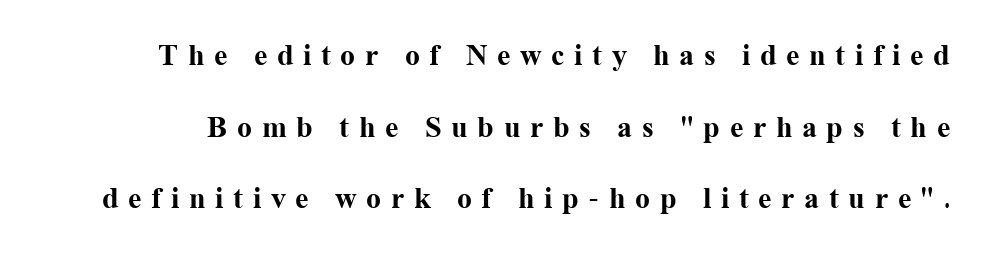
The line texture is sparse and dotted thanks to wide tracking. Type without underlining. Here the designer chose a conventional face with non-uniform glyph widths. Serifs: yes, visible at the terminals of the letterforms. Successive baselines arrive slowly, with a big drop between each. Pretty heavy lettering here — definitely bold.
